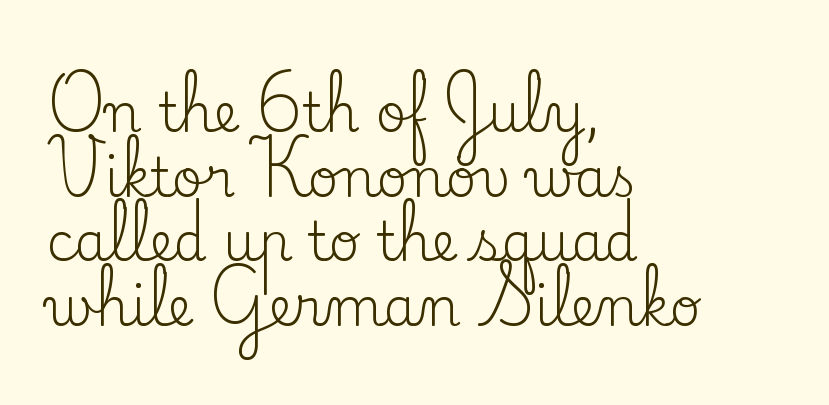
{"italic": "no", "bold": "no", "weight": "regular", "width": "normal", "stroke_contrast": "low", "x_height": "small", "monospaced": "no", "underline": "no", "align": "left", "line_spacing_ratio": 1.22, "letter_spacing": "normal", "letter_spacing_em": 0.0, "glyph_px": 53}
